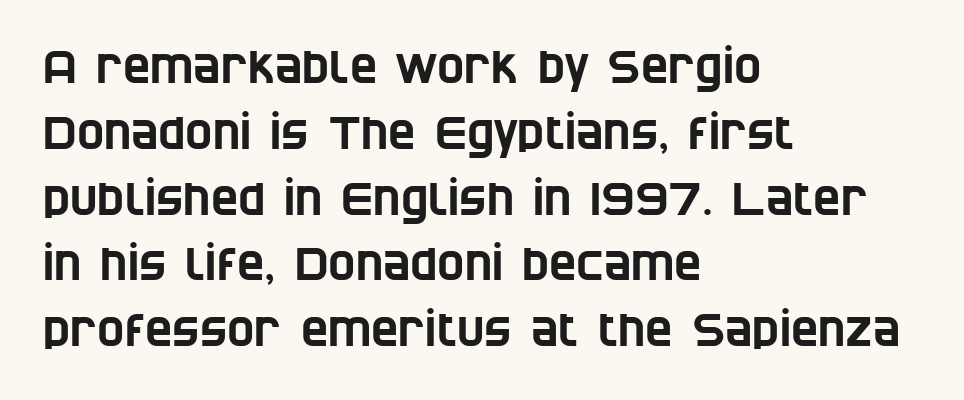
{"serif": "no", "width": "condensed", "stroke_contrast": "low", "x_height": "large", "monospaced": "no", "underline": "no", "align": "left", "line_spacing": "normal", "line_spacing_ratio": 1.43, "letter_spacing": "normal", "letter_spacing_em": 0.0, "glyph_px": 46}
